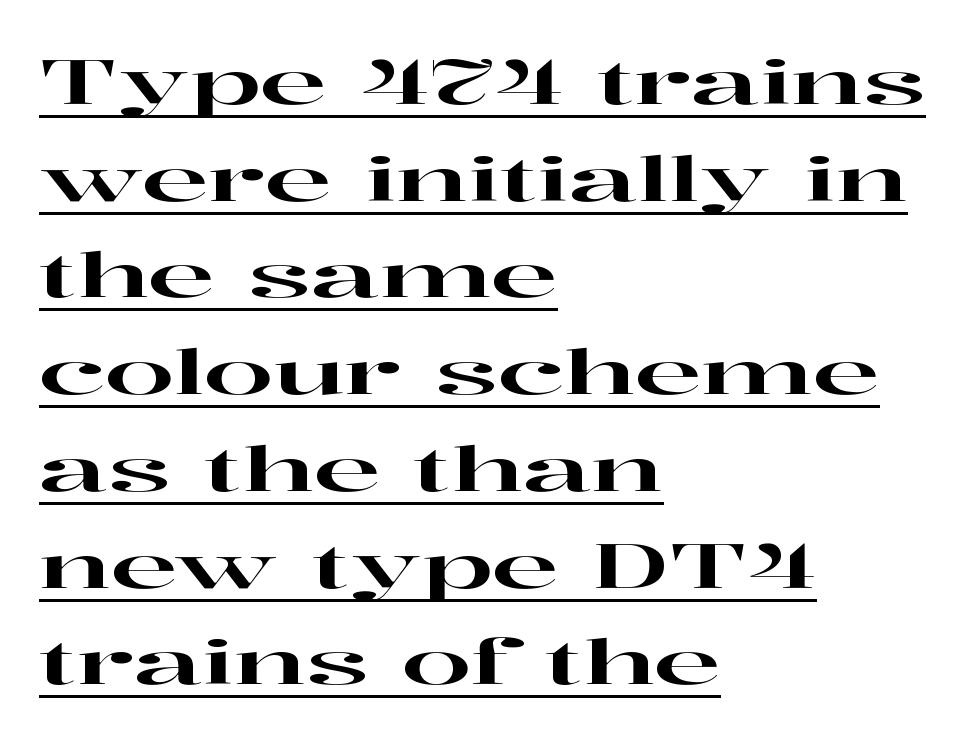
The passage is arranged the way most books set body copy — flush left. If you measured baseline to baseline, you'd find a middling distance. Here the designer chose a conventional face with non-uniform glyph widths. Decoration check: the copy is underlined. There is no visible air inserted between adjacent glyphs.
